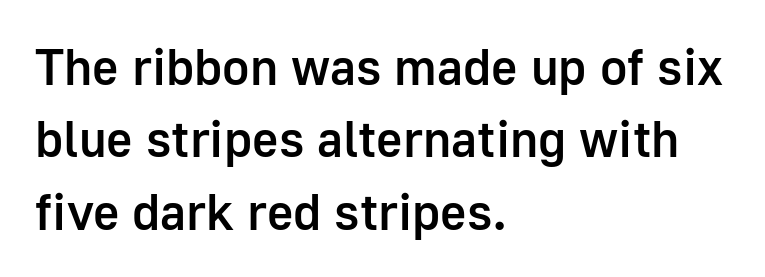
Q: Is the text bold? A: Semi-bold.
Q: Is the text italic (slanted)? A: No, it is upright.
Q: Is the typeface a serif or a sans-serif typeface? A: Sans-serif.
Q: Is the text underlined? A: No.
Q: How is the paragraph aligned? A: Left-aligned.
Q: Is the spacing between letters normal or unusually wide? A: Normal.
Q: Is the spacing between lines tight, normal or loose? A: Normal.
Q: Width (condensed, normal, or wide)? A: Normal.
Q: Stroke contrast? A: Low.
Q: x-height? A: Medium.
Q: Monospaced? A: No.
